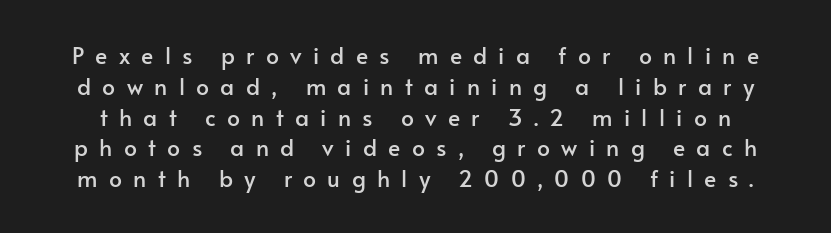
Upright lettering throughout. The passage shown stacks its lines at a standard gap. Between one letter and the next there's a generous, obvious gap. Nobody drew a line under any word here.
